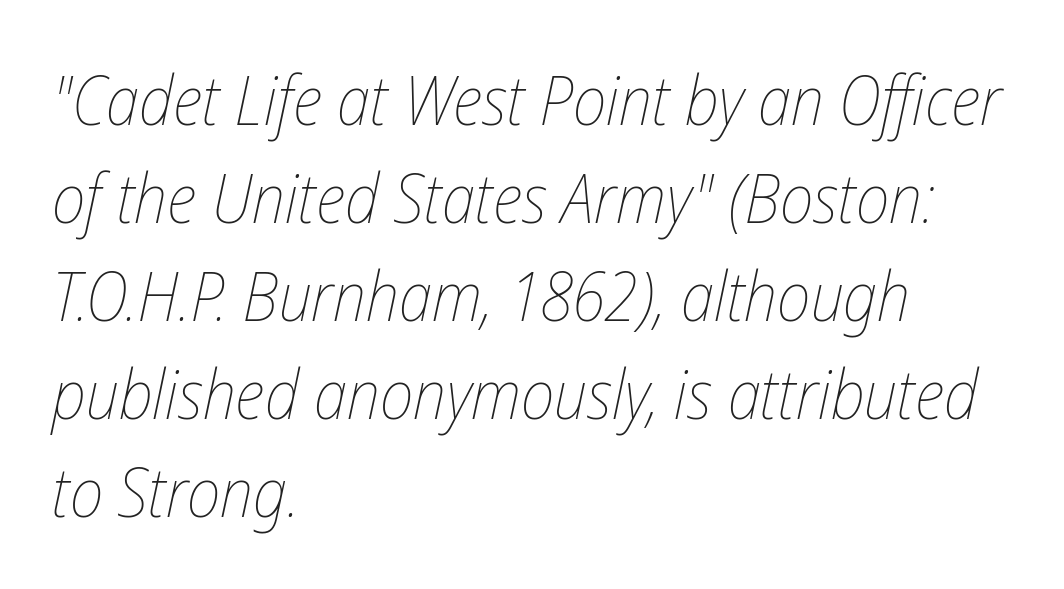
The image shows 68 px thin, condensed type, italic (leaning right); set left-aligned, normal line spacing (1.44x), normal letter spacing, not underlined; low stroke contrast and a medium x-height.
